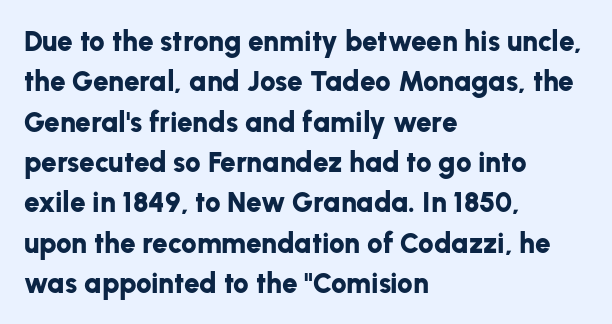
The image shows 28 px bold sans-serif type, upright; set left-aligned, normal line spacing (1.44x), normal letter spacing, not underlined; low stroke contrast and a medium x-height.
